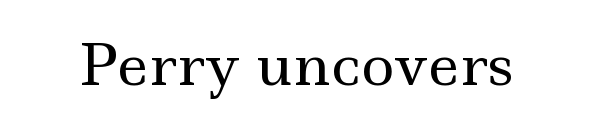
Q: Is the text bold? A: No.
Q: Is the text italic (slanted)? A: No, it is upright.
Q: Is the typeface a serif or a sans-serif typeface? A: Serif.
Q: Is the text underlined? A: No.
Q: Is the spacing between letters normal or unusually wide? A: Normal.
Q: Width (condensed, normal, or wide)? A: Wide.
Q: x-height? A: Small.
Q: Monospaced? A: No.
